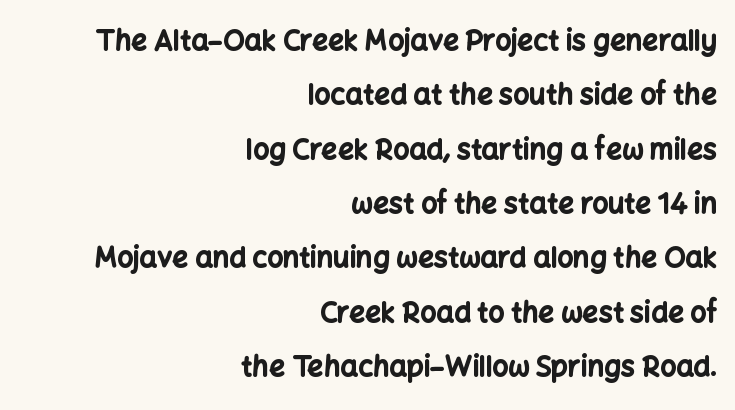
The font's upright variant was chosen for this text. The line-height multiplier appears high, well above default. A bare baseline throughout the passage. Pretty heavy lettering here — definitely bold. Do the characters align in a grid? No, the font is proportional.
